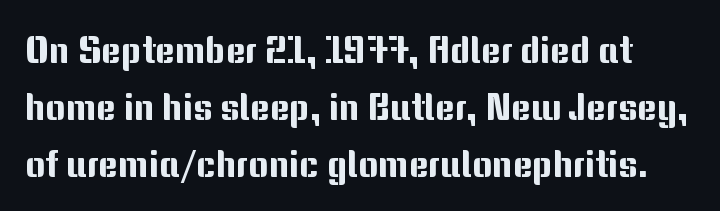
{"serif": "no", "italic": "no", "width": "normal", "stroke_contrast": "medium", "x_height": "medium", "monospaced": "no", "underline": "no", "line_spacing": "normal", "line_spacing_ratio": 1.5, "letter_spacing": "normal", "letter_spacing_em": 0.0, "glyph_px": 38}
